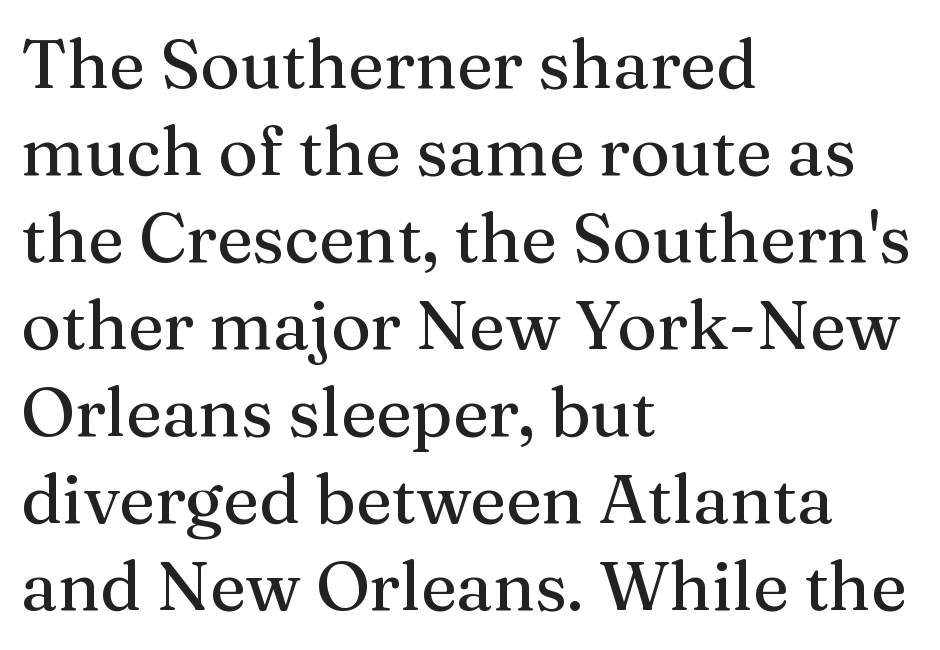
The image shows 68 px serif type, upright; set left-aligned, normal line spacing (1.28x), normal letter spacing, not underlined; medium stroke contrast and a medium x-height.
